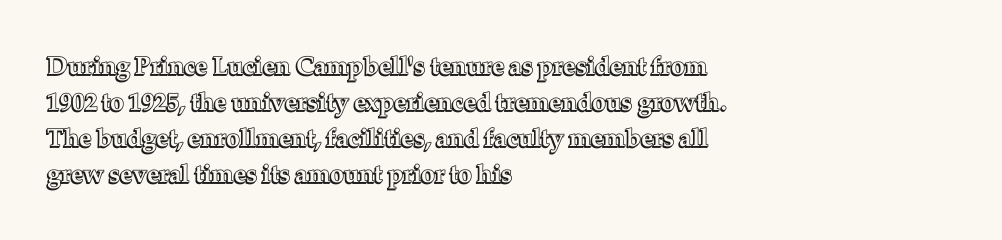
{"italic": "no", "underline": "no", "align": "left", "line_spacing": "normal", "line_spacing_ratio": 1.44, "letter_spacing": "normal", "letter_spacing_em": 0.0, "glyph_px": 25}
